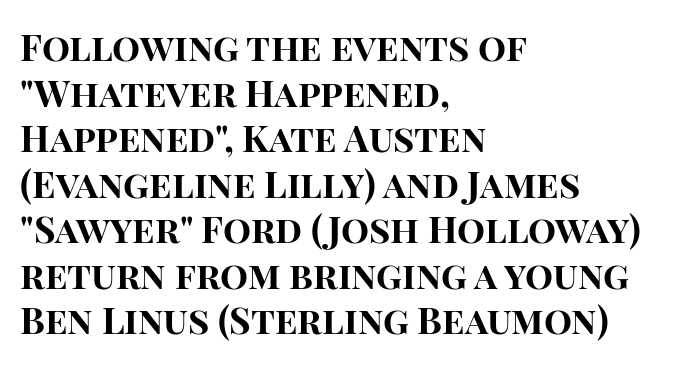
Q: Is the text bold? A: Yes.
Q: Is the text italic (slanted)? A: No, it is upright.
Q: Is the typeface a serif or a sans-serif typeface? A: Sans-serif.
Q: Is the text underlined? A: No.
Q: How is the paragraph aligned? A: Left-aligned.
Q: Is the spacing between letters normal or unusually wide? A: Normal.
Q: Width (condensed, normal, or wide)? A: Normal.
Q: Stroke contrast? A: High.
Q: x-height? A: Large.
Q: Monospaced? A: No.
